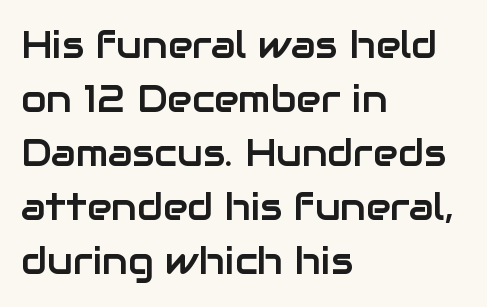
These lines are composed in type without serifs. Decoration check: the copy has no underline. Which margin do the lines hug? The left one — the right edge is uneven. Characters remain perfectly vertical along every line.
